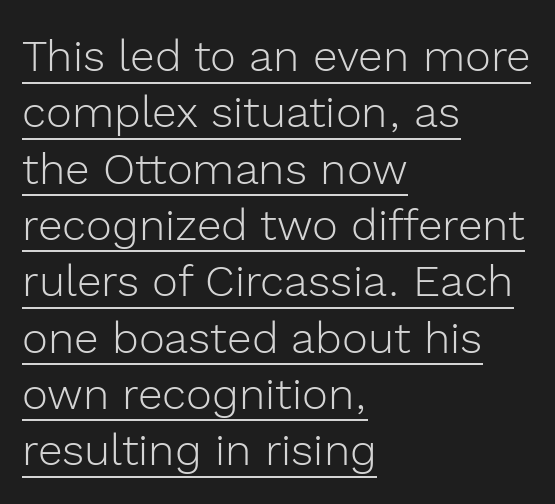
{"serif": "no", "italic": "no", "bold": "no", "weight": "light", "width": "normal", "x_height": "medium", "monospaced": "no", "underline": "yes", "align": "left", "line_spacing": "normal", "line_spacing_ratio": 1.28, "letter_spacing": "normal", "letter_spacing_em": 0.0, "glyph_px": 44}
